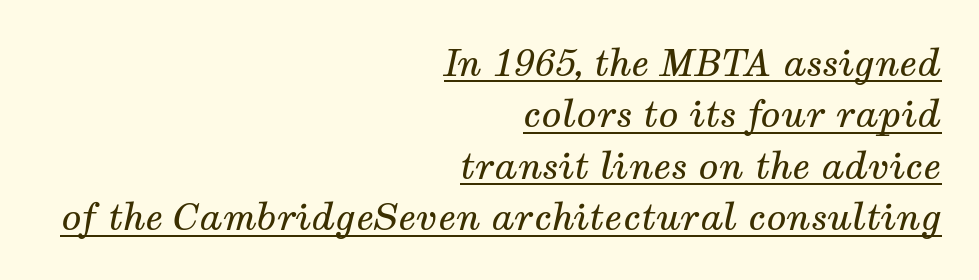
The image shows 37 px regular-weight serif type, italic (leaning right); set right-aligned, normal line spacing (1.39x), normal letter spacing, underlined; medium stroke contrast and a medium x-height.
